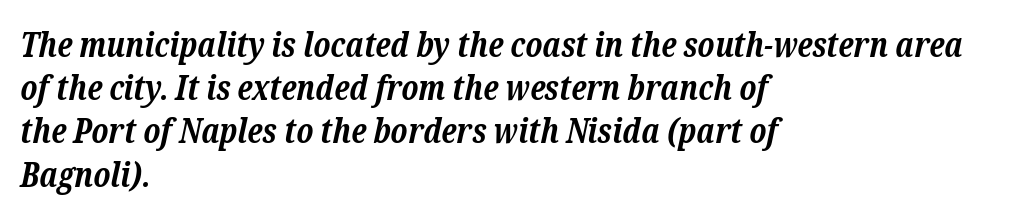
Q: Is the text bold? A: Yes.
Q: Is the text italic (slanted)? A: Yes, it leans right by about 12 degrees.
Q: Is the typeface a serif or a sans-serif typeface? A: Serif.
Q: Is the text underlined? A: No.
Q: How is the paragraph aligned? A: Left-aligned.
Q: Is the spacing between letters normal or unusually wide? A: Normal.
Q: Is the spacing between lines tight, normal or loose? A: Normal.
Q: Width (condensed, normal, or wide)? A: Normal.
Q: Stroke contrast? A: Low.
Q: x-height? A: Medium.
Q: Monospaced? A: No.
